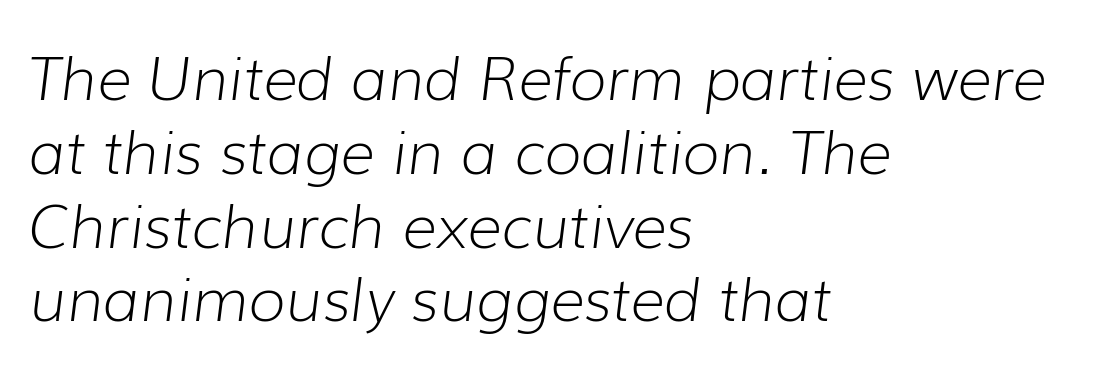
The image shows 60 px light type, italic (leaning right); set left-aligned, line spacing 1.23x, normal letter spacing, not underlined; low stroke contrast and a medium x-height.
